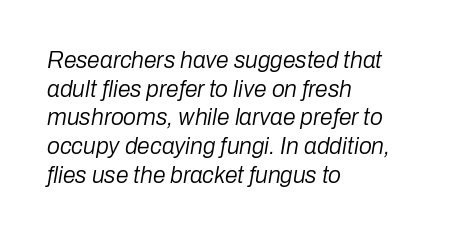
The image shows 23 px text type, italic (leaning right); set left-aligned, normal line spacing (1.25x), normal letter spacing, not underlined.
